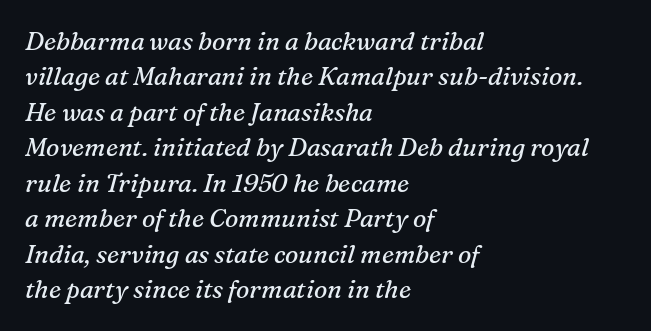
Q: Is the text bold? A: No.
Q: Is the text italic (slanted)? A: Yes, it leans right by about 16 degrees.
Q: Is the text underlined? A: No.
Q: How is the paragraph aligned? A: Left-aligned.
Q: Is the spacing between letters normal or unusually wide? A: Normal.
Q: Is the spacing between lines tight, normal or loose? A: Normal.
